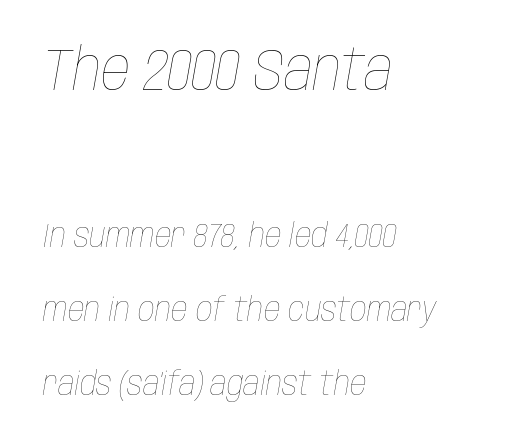
The image shows 58 px thin, condensed type, italic (leaning right); set left-aligned, loose line spacing (2.25x), normal letter spacing, not underlined; the first (top) block is 1.76x larger; low stroke contrast and a large x-height.
